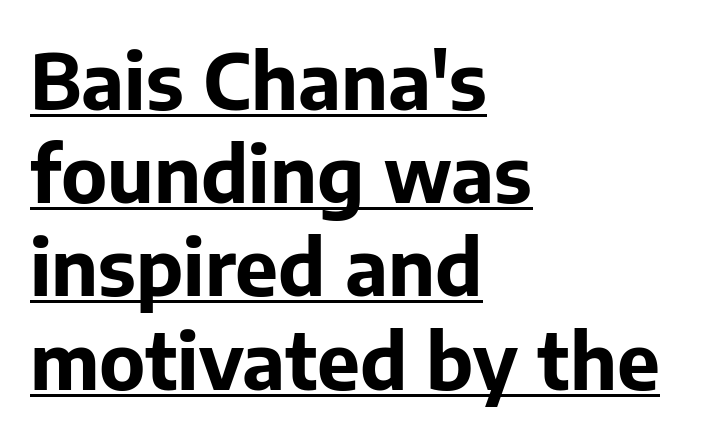
Q: Is the text bold? A: Yes.
Q: Is the text italic (slanted)? A: No, it is upright.
Q: Is the typeface a serif or a sans-serif typeface? A: Sans-serif.
Q: Is the text underlined? A: Yes.
Q: How is the paragraph aligned? A: Left-aligned.
Q: Is the spacing between letters normal or unusually wide? A: Normal.
Q: Width (condensed, normal, or wide)? A: Normal.
Q: Stroke contrast? A: Low.
Q: x-height? A: Medium.
Q: Monospaced? A: No.
